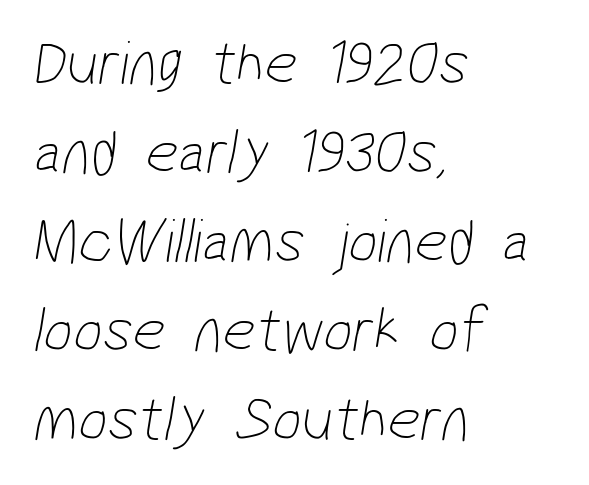
The image shows 64 px thin, condensed sans-serif type; set left-aligned, normal line spacing (1.39x), normal letter spacing, not underlined; low stroke contrast and a medium x-height.
